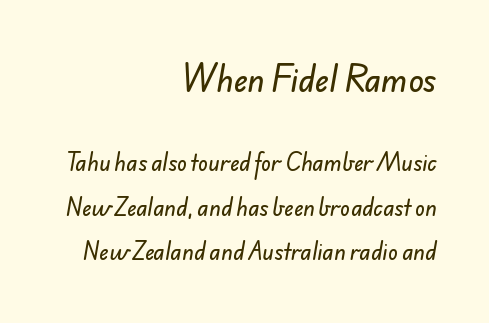
The image shows 31 px sans-serif type; set right-aligned, loose line spacing (2.13x), normal letter spacing, not underlined; the first (top) block is 1.48x larger; low stroke contrast and a small x-height.
